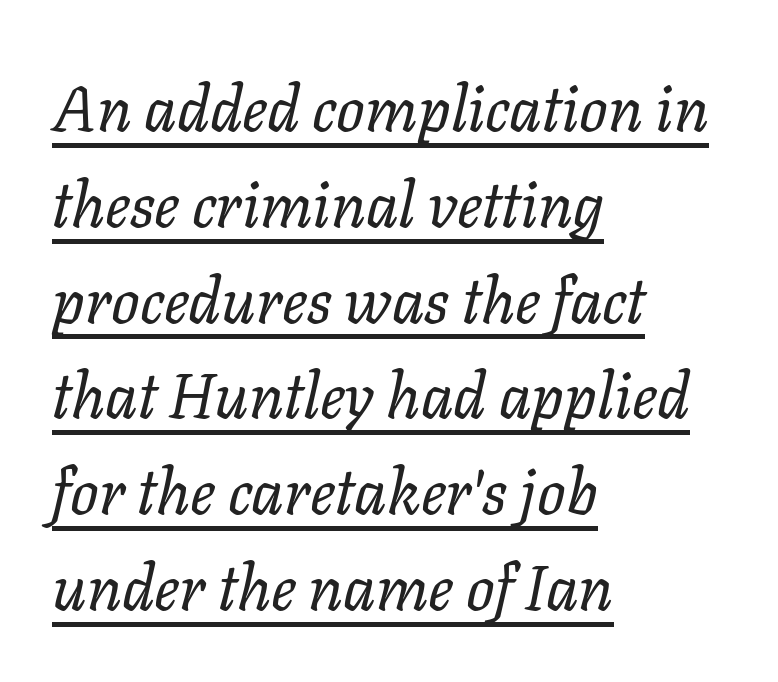
Q: Is the text bold? A: No.
Q: Is the text italic (slanted)? A: Yes, it leans right by about 11 degrees.
Q: Is the text underlined? A: Yes.
Q: How is the paragraph aligned? A: Left-aligned.
Q: Is the spacing between letters normal or unusually wide? A: Normal.
Q: Is the spacing between lines tight, normal or loose? A: Normal.
Q: Width (condensed, normal, or wide)? A: Normal.
Q: Stroke contrast? A: Low.
Q: x-height? A: Medium.
Q: Monospaced? A: No.
